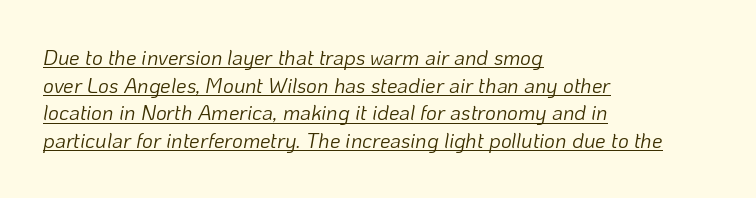
The paragraph shown leans on its left margin. Rendered with sloped, italic letterforms. Compared with typical body copy, the letter spacing here is the same. Caption: face not bold, strokes unweighted. Every word sits above its own underline.
